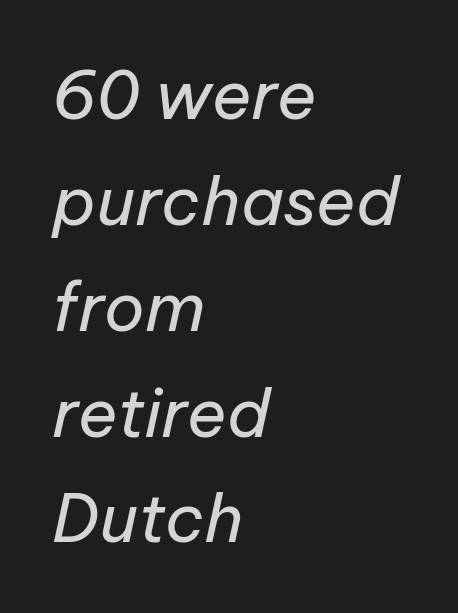
The image shows 67 px regular-weight type, italic (leaning right); set left-aligned, normal line spacing (1.58x), normal letter spacing, not underlined; low stroke contrast and a medium x-height.
